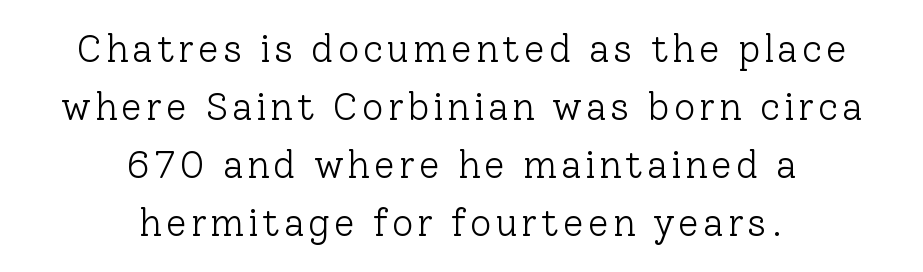
Type style note: has serifs. The specimen omits any rule beneath the text block's lines. The characters are drawn with everyday or finer stroke widths. Which margin do the lines hug? Neither — every line sits in the middle.
